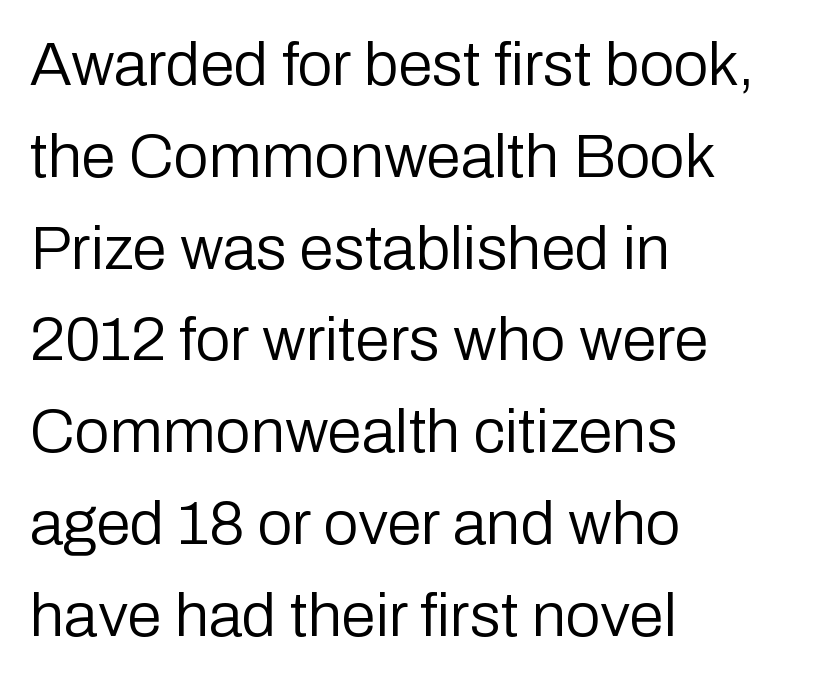
{"serif": "no", "italic": "no", "bold": "no", "weight": "regular", "width": "normal", "stroke_contrast": "low", "x_height": "medium", "monospaced": "no", "underline": "no", "align": "left", "line_spacing": "normal", "line_spacing_ratio": 1.48, "letter_spacing": "normal", "letter_spacing_em": 0.0, "glyph_px": 62}
